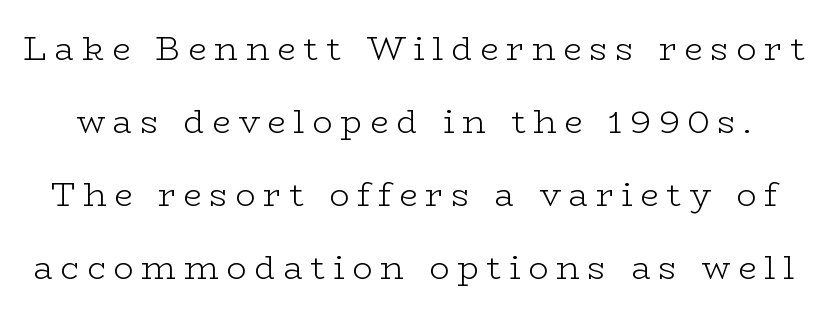
{"serif": "yes", "italic": "no", "bold": "no", "weight": "light", "width": "wide", "stroke_contrast": "low", "x_height": "medium", "monospaced": "no", "underline": "no", "line_spacing": "loose", "line_spacing_ratio": 2.21, "letter_spacing": "wide", "letter_spacing_em": 0.24, "glyph_px": 33}
